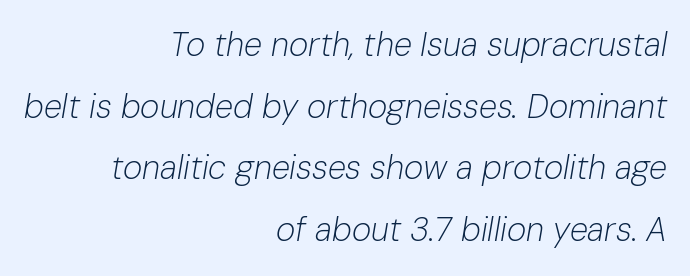
The image shows 33 px light type, italic (leaning right); set right-aligned, line spacing 1.87x, normal letter spacing, not underlined; low stroke contrast and a medium x-height.
